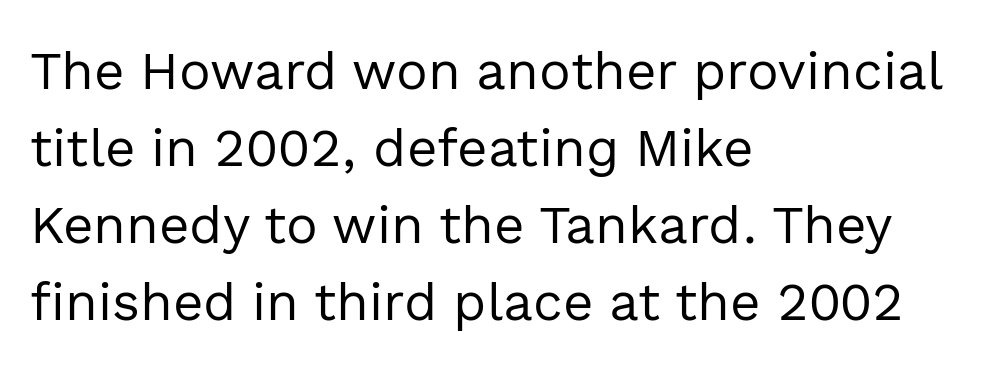
The letters look calm and open, with moderate or lighter stems. Layout note: lines flush left. If you measured baseline to baseline, you'd find a middling distance. You can tell from the bare stems that sans-serif type was used.
